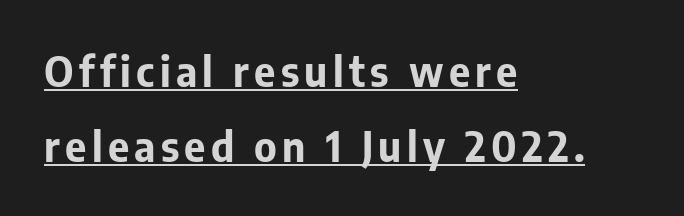
The image shows 41 px bold sans-serif type, upright; set left-aligned, line spacing 1.82x, underlined; low stroke contrast and a medium x-height.
